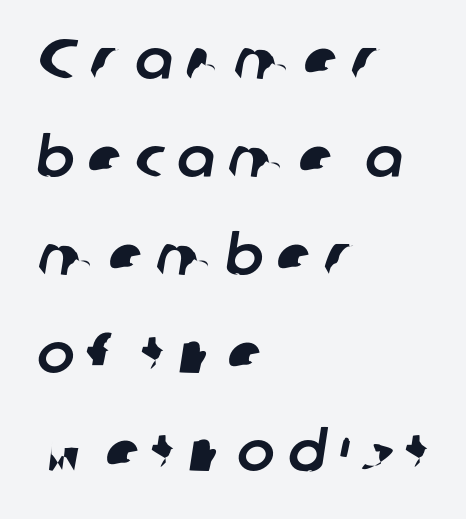
Is this a fixed-width face? No — the glyphs have proportional, varying widths. Spacing between characters has been opened up far beyond the box default. Typographically, this falls in the sans-serif category. This sample is left-justified, so line endings fall wherever the words run out. The foot of each line stays bare and open.
